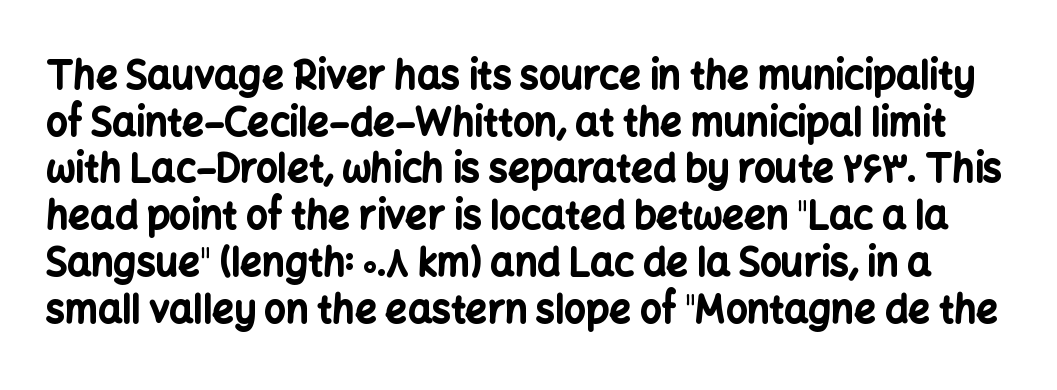
Q: Is the text bold? A: Yes.
Q: Is the text italic (slanted)? A: No, it is upright.
Q: Is the typeface a serif or a sans-serif typeface? A: Sans-serif.
Q: Is the text underlined? A: No.
Q: Is the spacing between letters normal or unusually wide? A: Normal.
Q: Width (condensed, normal, or wide)? A: Normal.
Q: Stroke contrast? A: Low.
Q: x-height? A: Medium.
Q: Monospaced? A: No.
